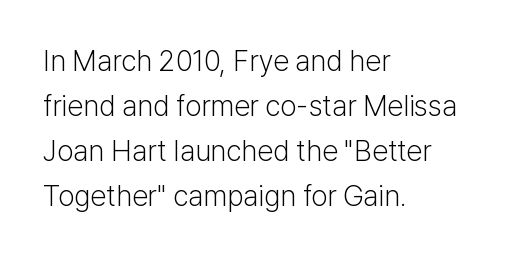
Stroke thickness stays within the range of a standard reading face or lighter. Clear beneath every line of the passage. A normal amount of white space separates one row of letters from the next. Horizontally, the lines are justified to the leading edge only.
